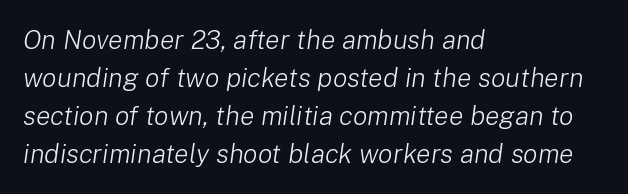
The area under the type is left untouched. Is the stroke heavy? The answer is a plain regular-or-lighter. Slant detected: the letters are inclined. Letter spacing: default. Normally led — the rows are evenly, conventionally spaced. The text block is weighted toward the left margin, trailing off unevenly rightward.
